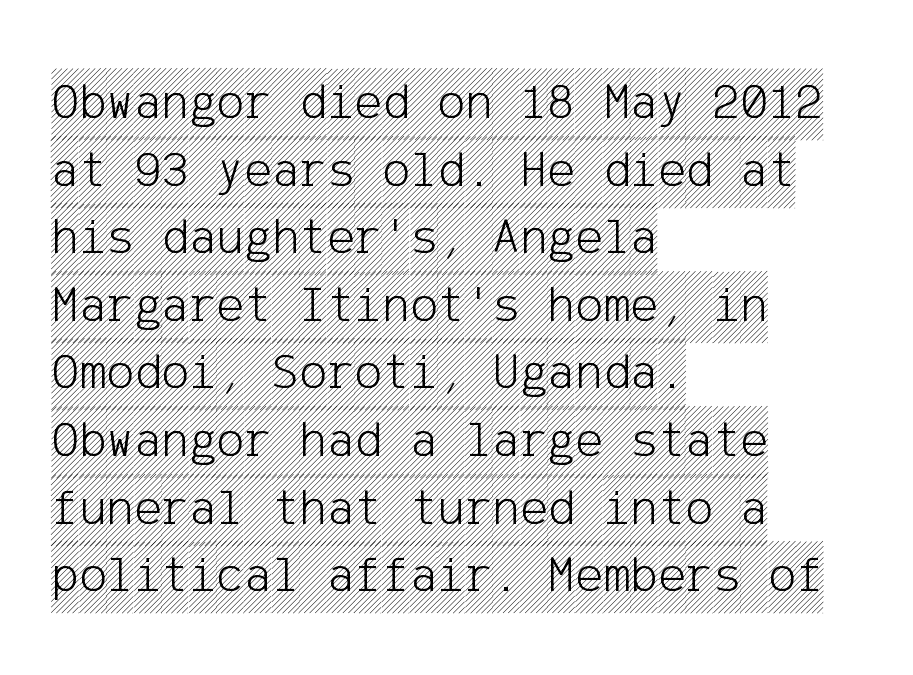
Baseline-to-baseline distance is the conventional proportion of letter height. The font's upright variant was chosen for this text. Descender tails drop into unmarked territory. Nothing unusual about the tracking: characters are spaced as the font intends. Is the block centered? No — it sits flush against the left margin.
